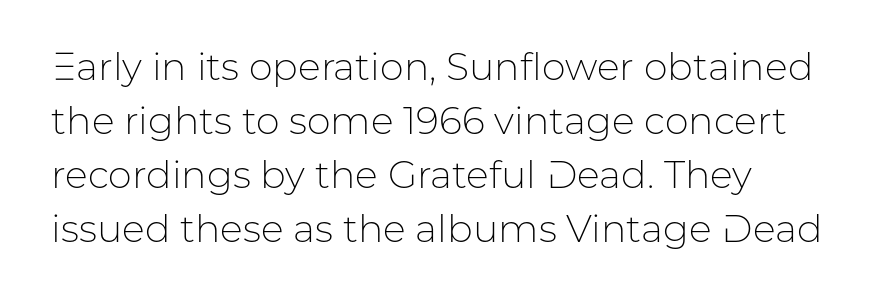
{"serif": "no", "italic": "no", "bold": "no", "weight": "light", "width": "normal", "stroke_contrast": "low", "x_height": "medium", "monospaced": "no", "underline": "no", "line_spacing": "normal", "line_spacing_ratio": 1.42, "letter_spacing": "normal", "letter_spacing_em": 0.0, "glyph_px": 38}
